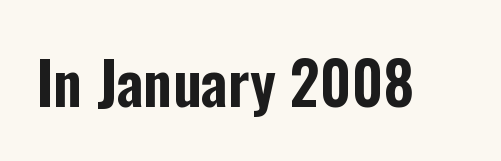
These lines were composed using upright roman letters. Grotesque or geometric, the face here clearly has no serifs. This rendering features lettering with no underline. This sample has the flowing, uneven cadence of proportional lettering. Letter spacing: default.
